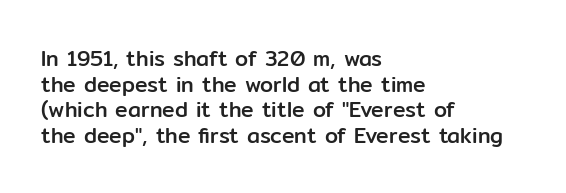
The image shows 21 px text type, upright; set left-aligned, line spacing 1.22x, normal letter spacing, not underlined.
